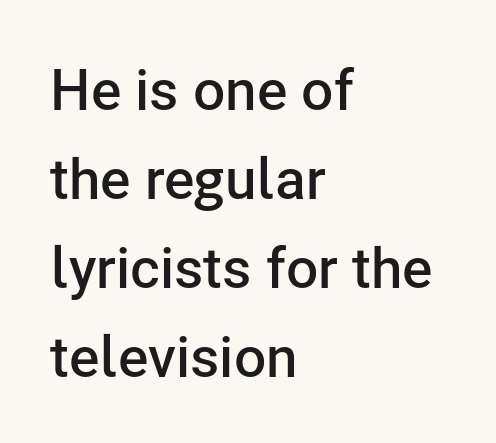
{"serif": "no", "italic": "no", "bold": "semi", "weight": "semibold", "width": "normal", "stroke_contrast": "low", "x_height": "medium", "monospaced": "no", "underline": "no", "align": "left", "line_spacing": "normal", "line_spacing_ratio": 1.56, "letter_spacing": "normal", "letter_spacing_em": 0.0, "glyph_px": 57}
